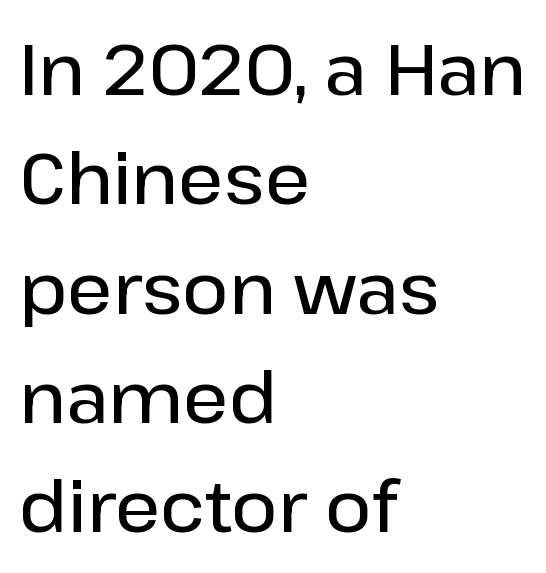
The image shows 71 px semibold sans-serif type, upright; set left-aligned, normal line spacing (1.54x), normal letter spacing, not underlined; low stroke contrast and a medium x-height.
